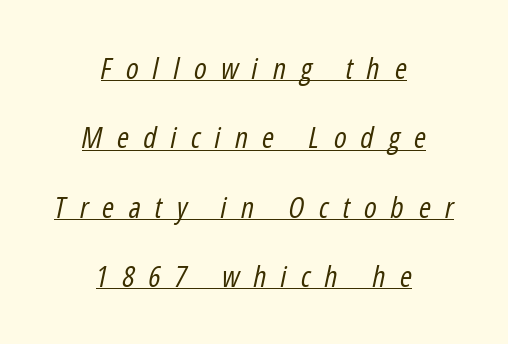
{"italic": "yes", "lean": "right", "slant_degrees": 12, "bold": "no", "weight": "regular", "width": "condensed", "stroke_contrast": "low", "x_height": "medium", "monospaced": "no", "underline": "yes", "align": "center", "line_spacing": "loose", "line_spacing_ratio": 2.39, "letter_spacing": "wide", "letter_spacing_em": 0.49, "glyph_px": 29}
